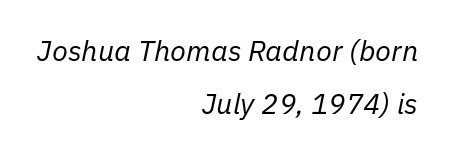
Q: Is the text bold? A: No.
Q: Is the text italic (slanted)? A: Yes, it leans right by about 11 degrees.
Q: Is the text underlined? A: No.
Q: How is the paragraph aligned? A: Right-aligned.
Q: Is the spacing between letters normal or unusually wide? A: Normal.
Q: Width (condensed, normal, or wide)? A: Normal.
Q: Stroke contrast? A: Low.
Q: x-height? A: Medium.
Q: Monospaced? A: No.
